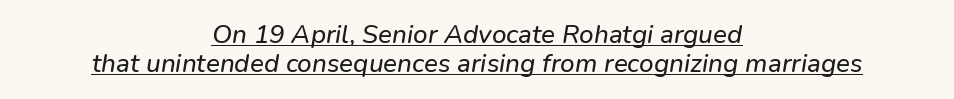
The image shows 26 px text type; set centered, tight line spacing (1.13x), normal letter spacing, underlined.
